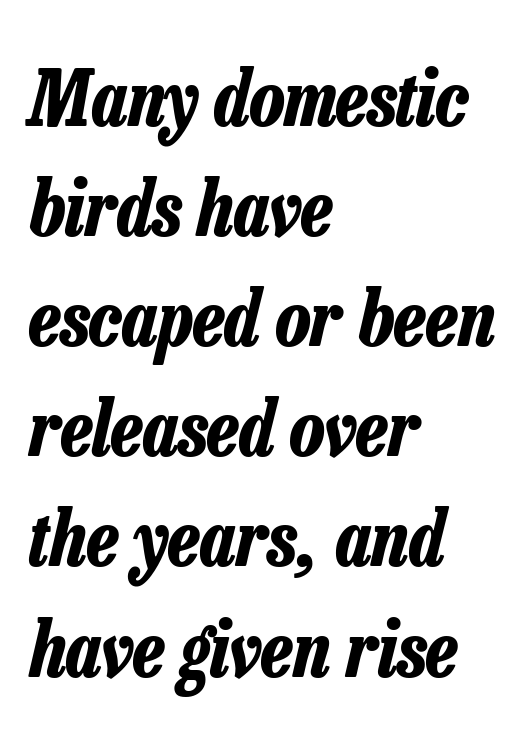
Compared with a centered layout, this one pins lines to the left instead. Tracking here is standard; glyphs follow each other at the usual distance. Slanted lettering throughout. Emphasis by weight is at full strength: bold. No word sits above an underline.
